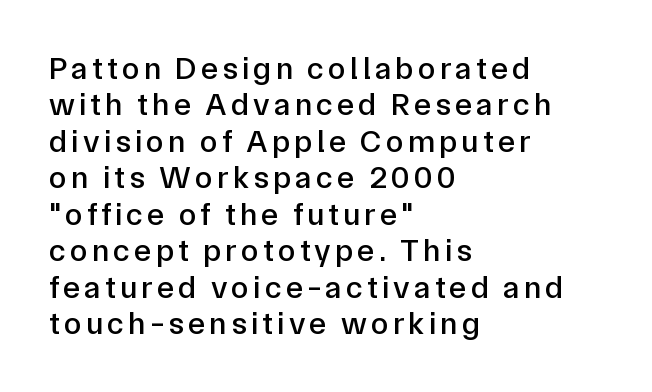
The image shows 32 px sans-serif type, upright; set left-aligned, tight line spacing (1.14x), not underlined; low stroke contrast and a medium x-height.
